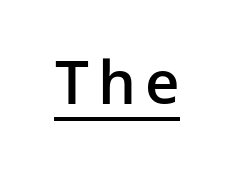
{"serif": "no", "italic": "no", "bold": "semi", "weight": "semibold", "width": "normal", "stroke_contrast": "low", "x_height": "medium", "monospaced": "no", "underline": "yes", "glyph_px": 60}
